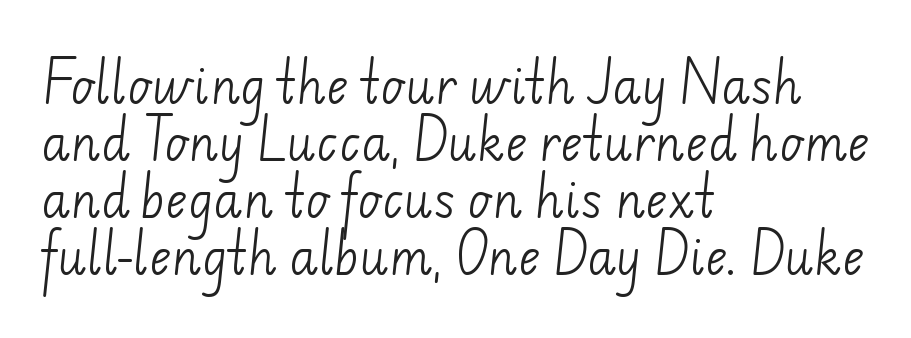
{"serif": "no", "bold": "no", "weight": "light", "width": "normal", "stroke_contrast": "low", "x_height": "small", "monospaced": "no", "underline": "no", "align": "left", "line_spacing_ratio": 1.21, "letter_spacing": "normal", "letter_spacing_em": 0.0, "glyph_px": 47}
